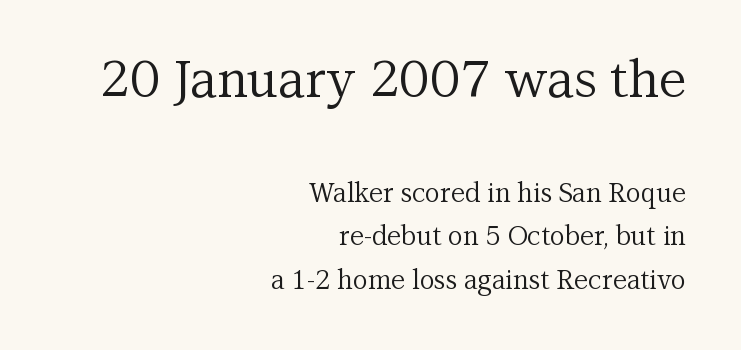
Q: Is the text bold? A: No.
Q: Is the text italic (slanted)? A: No, it is upright.
Q: Is the typeface a serif or a sans-serif typeface? A: Serif.
Q: Is the text underlined? A: No.
Q: How is the paragraph aligned? A: Right-aligned.
Q: Is the spacing between letters normal or unusually wide? A: Normal.
Q: Is the spacing between lines tight, normal or loose? A: Normal.
Q: Which block of text is set in a larger size, the first (top) or the second (bottom)? A: The first (top) one.
Q: Width (condensed, normal, or wide)? A: Normal.
Q: Stroke contrast? A: Medium.
Q: x-height? A: Medium.
Q: Monospaced? A: No.
